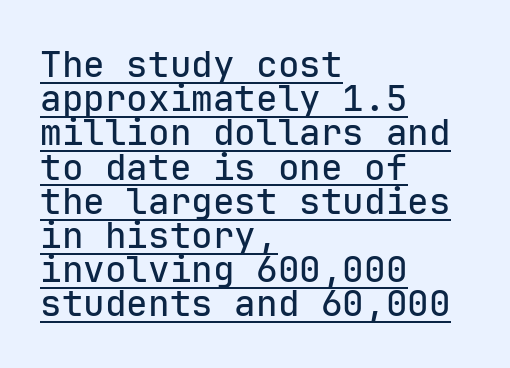
Layout note: lines flush left. Has an underline been added? It has. You could barely slide anything between these rows. The type is set solid horizontally, with unmodified tracking.
